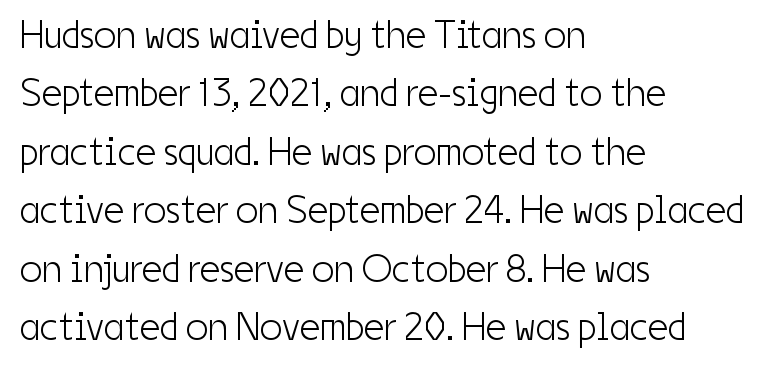
Q: Is the text bold? A: No.
Q: Is the text italic (slanted)? A: No, it is upright.
Q: Is the typeface a serif or a sans-serif typeface? A: Sans-serif.
Q: Is the text underlined? A: No.
Q: How is the paragraph aligned? A: Left-aligned.
Q: Is the spacing between letters normal or unusually wide? A: Normal.
Q: Is the spacing between lines tight, normal or loose? A: Normal.
Q: Width (condensed, normal, or wide)? A: Condensed.
Q: Stroke contrast? A: Low.
Q: x-height? A: Medium.
Q: Monospaced? A: No.
